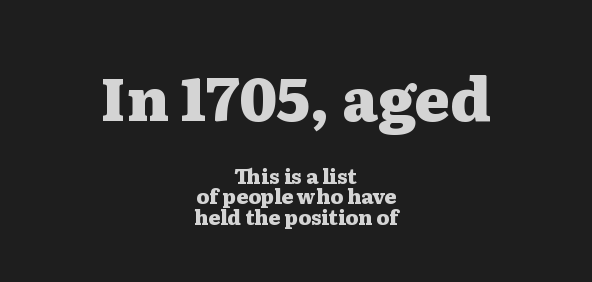
{"serif": "yes", "italic": "no", "bold": "yes", "weight": "heavy", "width": "wide", "stroke_contrast": "medium", "x_height": "medium", "monospaced": "no", "underline": "no", "align": "center", "line_spacing": "tight", "line_spacing_ratio": 1.03, "letter_spacing": "normal", "letter_spacing_em": 0.0, "larger_block": "first", "size_ratio": 3.0, "glyph_px": 60}
